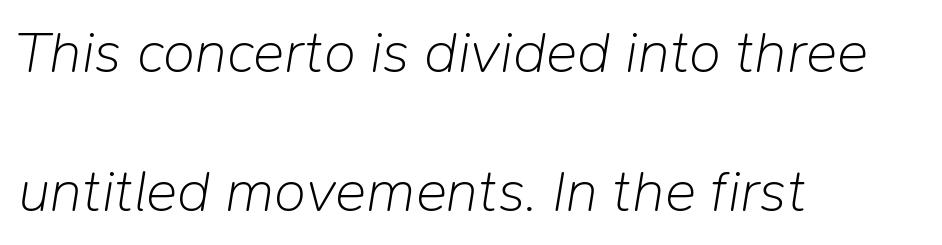
This sample uses an oblique cut, with every glyph tilted off the vertical. Varying glyph widths throughout — classic text-font behaviour. The ragged edge is on the right, which tells us the setting is flush left. The letterforms sit shoulder to shoulder at normal distance.
